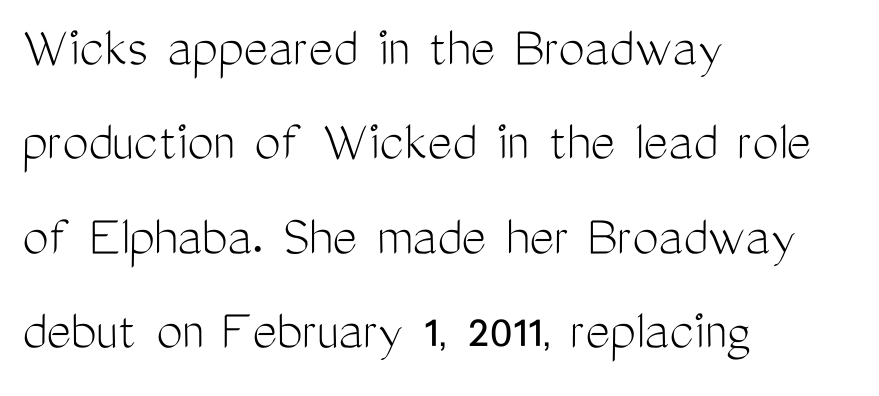
Caption: multi-line text, flush left, ragged right. Look at the tracking — it's just the regular setting, nothing added. Proportional: the letters do not fall into vertical columns. Check under the words: just untouched page. No italicization has been applied; the sample stays upright. Normally led — the rows are evenly, conventionally spaced.
